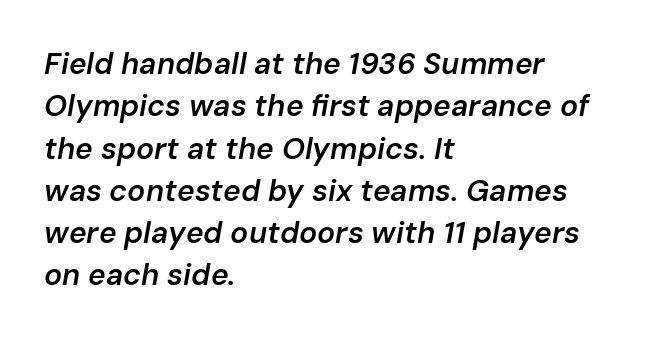
The image shows 30 px semibold type, italic (leaning right); set left-aligned, normal line spacing (1.41x), normal letter spacing, not underlined; low stroke contrast and a medium x-height.
